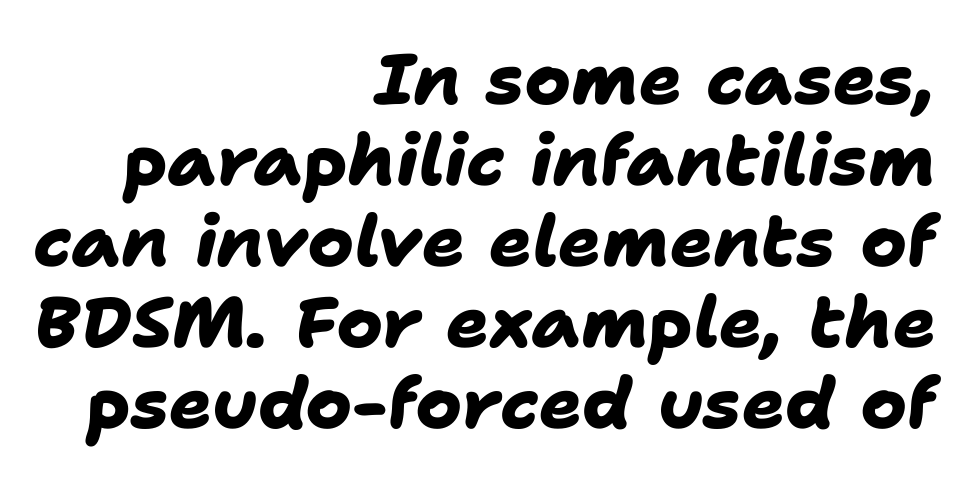
Q: Is the text bold? A: Yes.
Q: Is the typeface a serif or a sans-serif typeface? A: Sans-serif.
Q: Is the text underlined? A: No.
Q: How is the paragraph aligned? A: Right-aligned.
Q: Is the spacing between letters normal or unusually wide? A: Normal.
Q: Is the spacing between lines tight, normal or loose? A: Tight.
Q: Width (condensed, normal, or wide)? A: Normal.
Q: Stroke contrast? A: Low.
Q: x-height? A: Medium.
Q: Monospaced? A: No.
